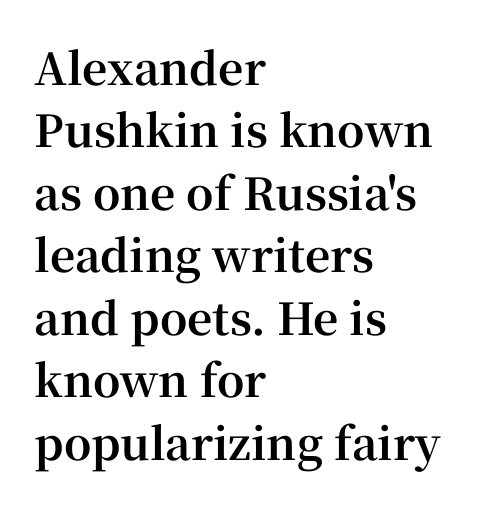
The image shows 44 px bold serif type, upright; set left-aligned, normal line spacing (1.42x), normal letter spacing, not underlined; high stroke contrast and a medium x-height.
